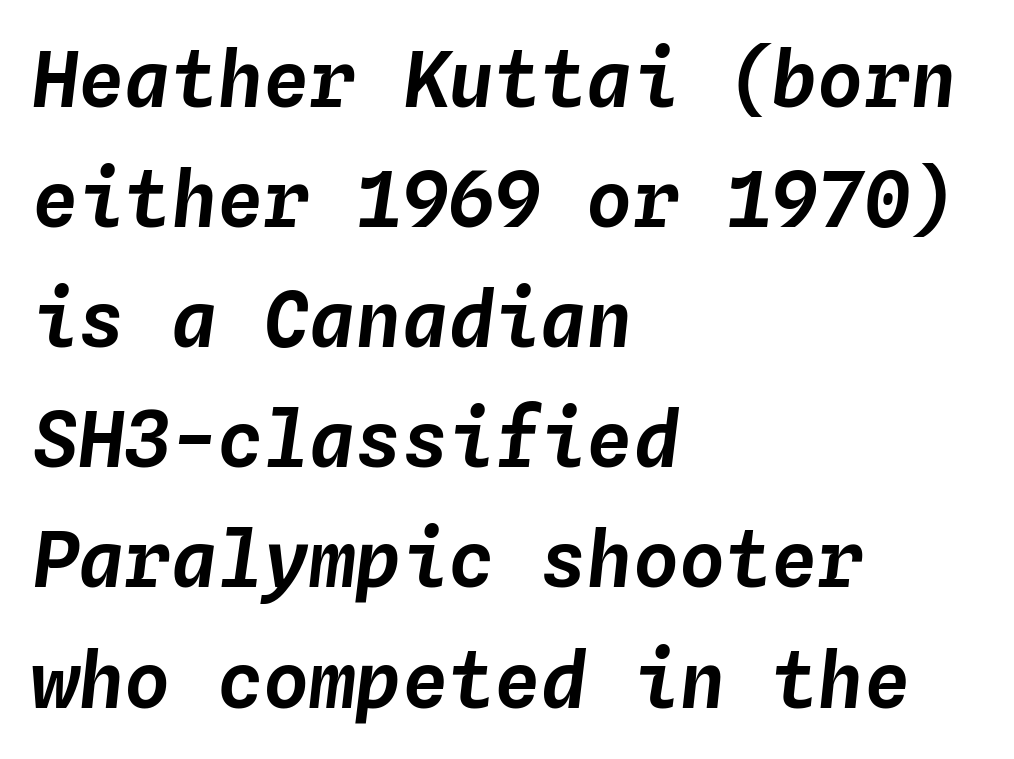
{"italic": "yes", "lean": "right", "slant_degrees": 4, "width": "normal", "stroke_contrast": "low", "x_height": "medium", "monospaced": "yes", "underline": "no", "align": "left", "line_spacing": "normal", "line_spacing_ratio": 1.56, "letter_spacing": "normal", "letter_spacing_em": 0.0, "glyph_px": 77}
